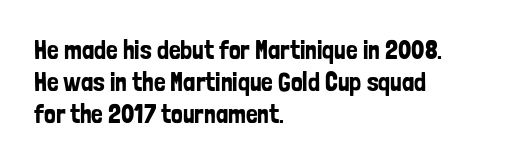
You could call the tracking neutral — neither tight nor loose. Posture: upright roman. Which margin do the lines hug? The left one — the right edge is uneven. Decoration check: the copy has no underline.
